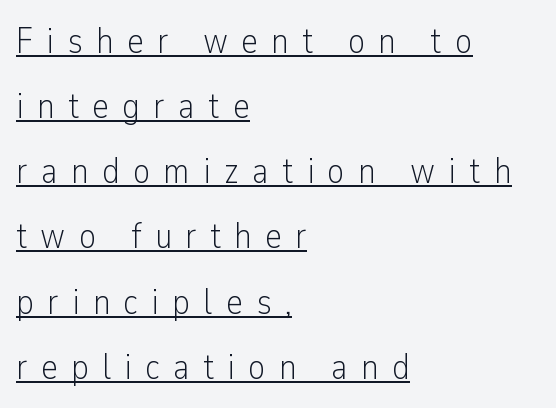
The image shows 36 px light, condensed sans-serif type, upright; set left-aligned, line spacing 1.81x, unusually wide letter spacing (+0.37 em), underlined; low stroke contrast and a medium x-height.
